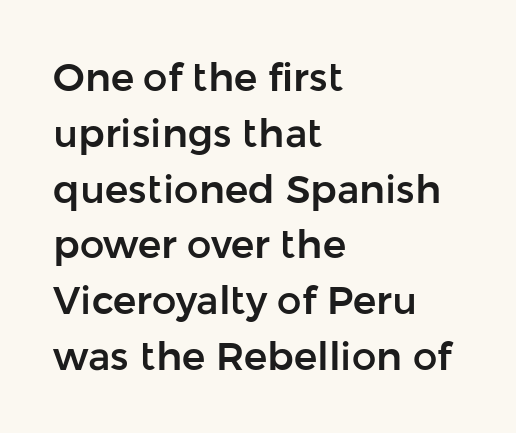
{"serif": "no", "italic": "no", "width": "normal", "stroke_contrast": "low", "x_height": "medium", "monospaced": "no", "underline": "no", "align": "left", "line_spacing": "normal", "line_spacing_ratio": 1.43, "letter_spacing": "normal", "letter_spacing_em": 0.0, "glyph_px": 39}
